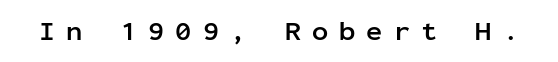
Q: Is the text bold? A: Yes.
Q: Is the text italic (slanted)? A: No, it is upright.
Q: Is the text underlined? A: No.
Q: Is the spacing between letters normal or unusually wide? A: Unusually wide.
